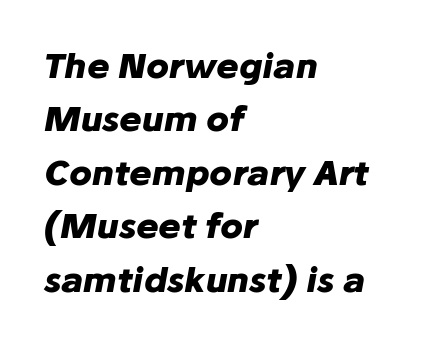
{"italic": "yes", "lean": "right", "slant_degrees": 10, "bold": "yes", "weight": "heavy", "width": "normal", "stroke_contrast": "low", "x_height": "medium", "monospaced": "no", "underline": "no", "align": "left", "line_spacing": "normal", "line_spacing_ratio": 1.57, "letter_spacing": "normal", "letter_spacing_em": 0.0, "glyph_px": 34}
